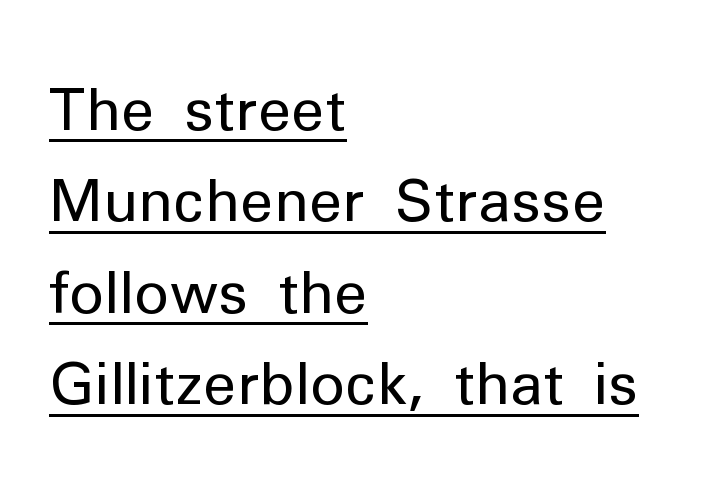
Casual observation: everything's shoved over to the left. Each stroke keeps to a modest, everyday thickness or less. Line spacing here is normal. These lines are rendered in a variable-pitch font. To sum up the face: it is a sans, with no serifs. Ascenders rise straight up at ninety degrees.
